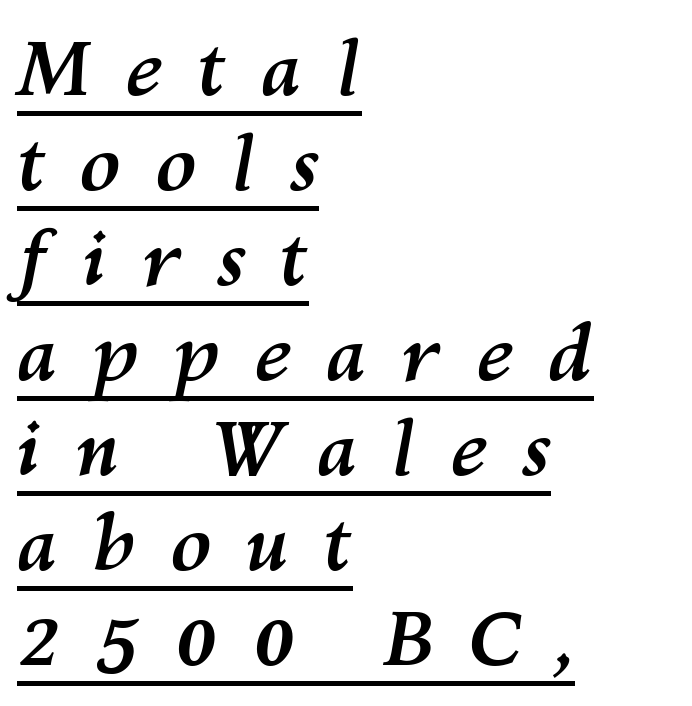
The image shows 76 px semibold type, italic (leaning right); set left-aligned, normal line spacing (1.25x), unusually wide letter spacing (+0.44 em), underlined; medium stroke contrast and a medium x-height.
